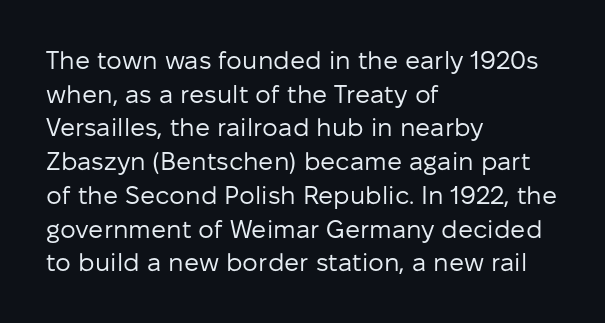
Honestly, there is no underline to notice here at all. When letters stand straight like this, we call the style roman or upright. The passage shown stacks its lines at a standard gap. Horizontal alignment here is leftward, the default for most running prose. Ink coverage per letter is moderate at most.
